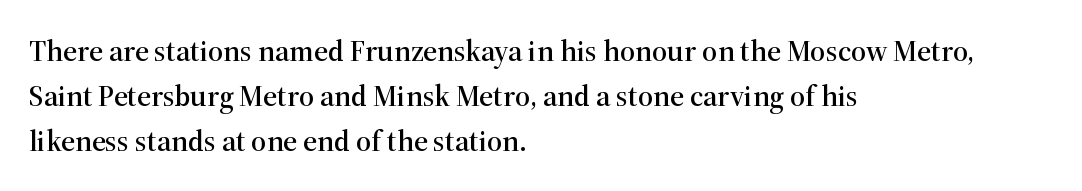
Q: Is the text italic (slanted)? A: No, it is upright.
Q: Is the typeface a serif or a sans-serif typeface? A: Serif.
Q: Is the text underlined? A: No.
Q: How is the paragraph aligned? A: Left-aligned.
Q: Is the spacing between letters normal or unusually wide? A: Normal.
Q: Is the spacing between lines tight, normal or loose? A: Normal.
Q: Width (condensed, normal, or wide)? A: Normal.
Q: Stroke contrast? A: High.
Q: x-height? A: Medium.
Q: Monospaced? A: No.
